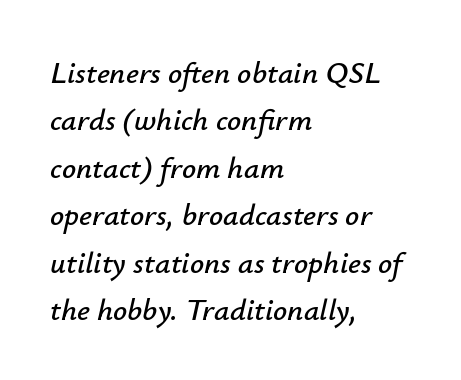
The image shows 31 px text type, italic (leaning right); set left-aligned, normal line spacing (1.53x), normal letter spacing, not underlined; low stroke contrast and a small x-height.
